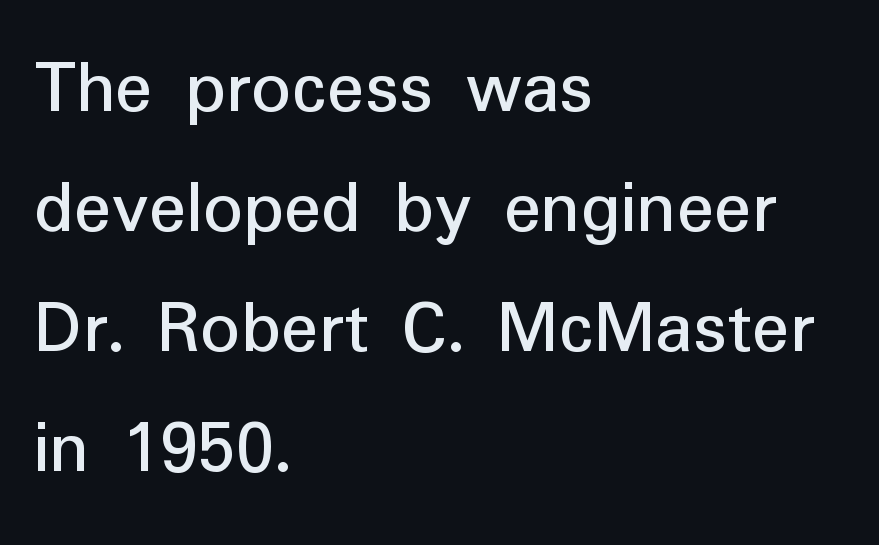
The image shows 78 px sans-serif type, upright; set left-aligned, normal line spacing (1.54x), normal letter spacing, not underlined; low stroke contrast and a medium x-height.
